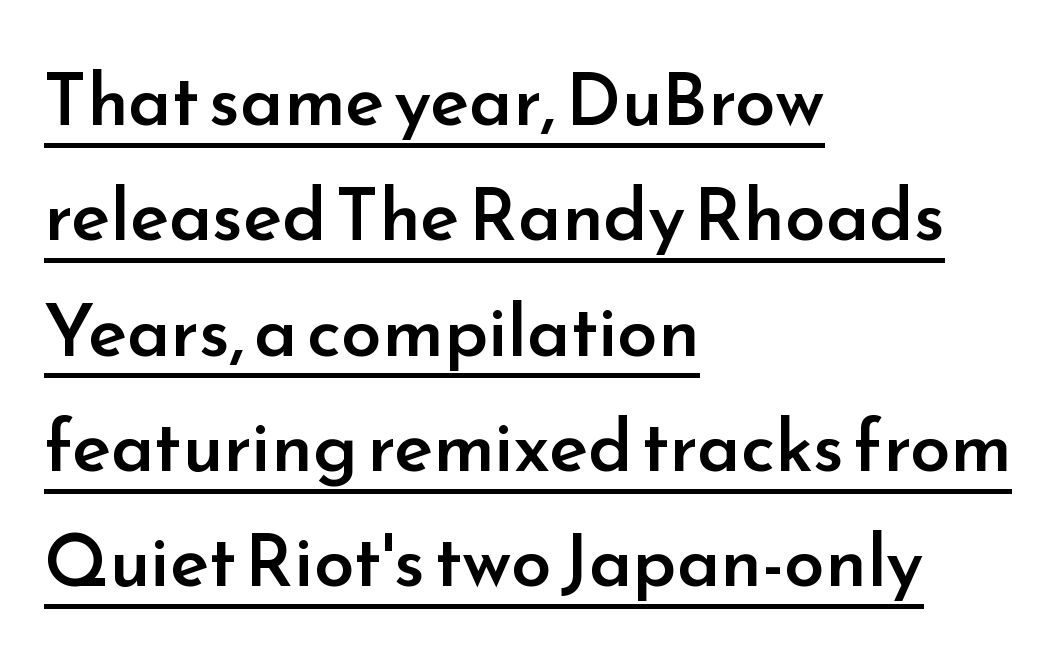
These lines are set flush left with a ragged right edge. The strokes are fattened partway — semibold, not bold. Like a heading marked for emphasis, these lines bear an underscore. What's the leading like? Ordinary, nothing unusual. Each letter's strokes conclude bluntly, with no projecting serifs.
